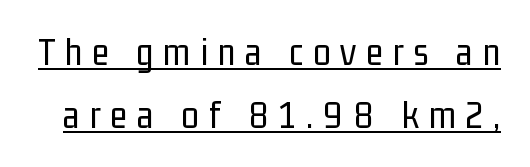
The image shows 39 px regular-weight, condensed sans-serif type, upright; set normal line spacing (1.62x), unusually wide letter spacing (+0.26 em), underlined; low stroke contrast and a medium x-height.
